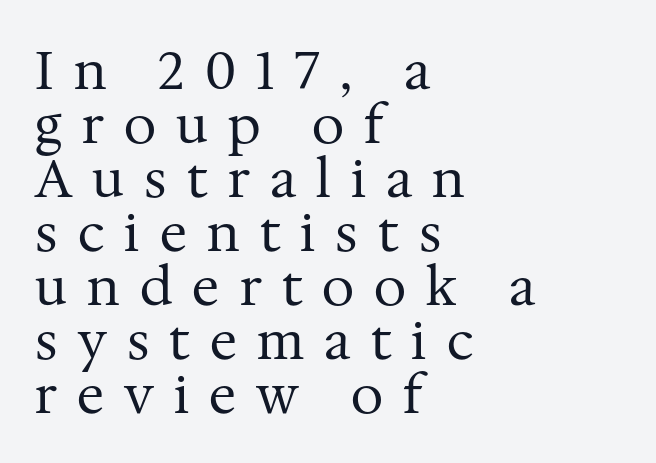
These glyphs show unthickened strokes, regular width or finer. Decoration check: the copy has no underline. A roman cut, with each character standing at attention. Caption: expanded tracking, letters set apart. Honestly, the rows look squashed on top of each other.
